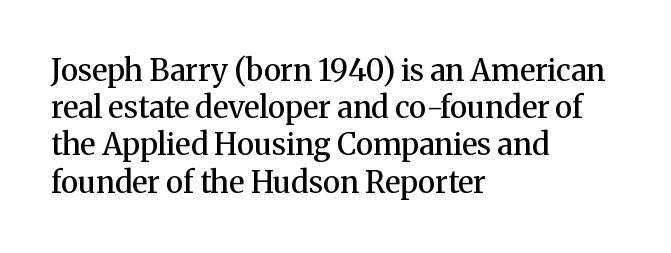
The image shows 30 px semibold serif type, upright; set left-aligned, line spacing 1.24x, normal letter spacing, not underlined; medium stroke contrast and a medium x-height.
